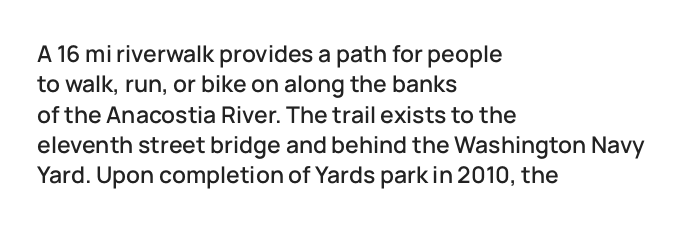
{"italic": "no", "underline": "no", "align": "left", "line_spacing": "normal", "line_spacing_ratio": 1.32, "letter_spacing": "normal", "letter_spacing_em": 0.0, "glyph_px": 23}
